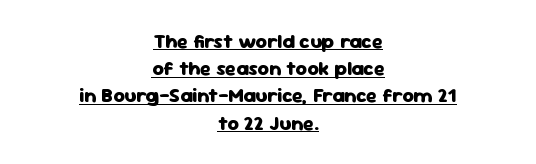
Q: Is the text bold? A: Yes.
Q: Is the text italic (slanted)? A: No, it is upright.
Q: Is the text underlined? A: Yes.
Q: How is the paragraph aligned? A: Centered.
Q: Is the spacing between letters normal or unusually wide? A: Normal.
Q: Is the spacing between lines tight, normal or loose? A: Normal.
